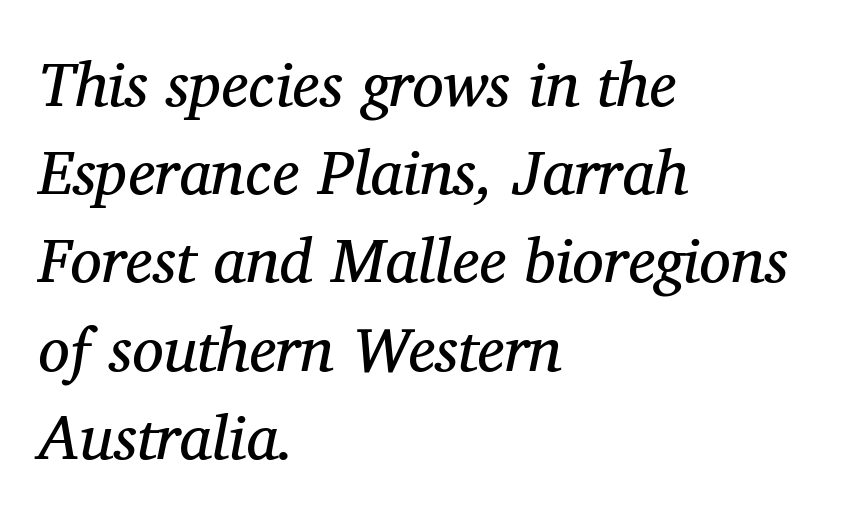
The image shows 63 px regular-weight serif type, italic (leaning right); set left-aligned, normal line spacing (1.4x), normal letter spacing, not underlined; medium stroke contrast and a medium x-height.
